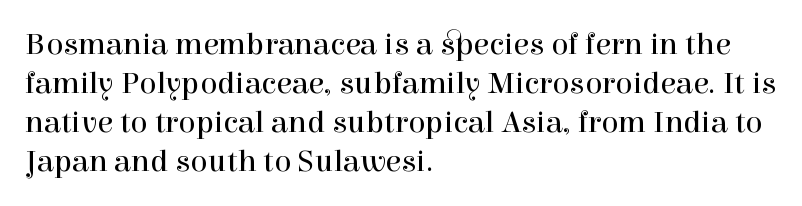
The passage shown is not bold in any degree. This rendering leaves character spacing at its baseline value. The area under the type is left untouched. The passage shown is typed in a proportional face where columns would drift. The lettering holds an erect, upright posture throughout. The glyphs in this specimen are seriffed.
